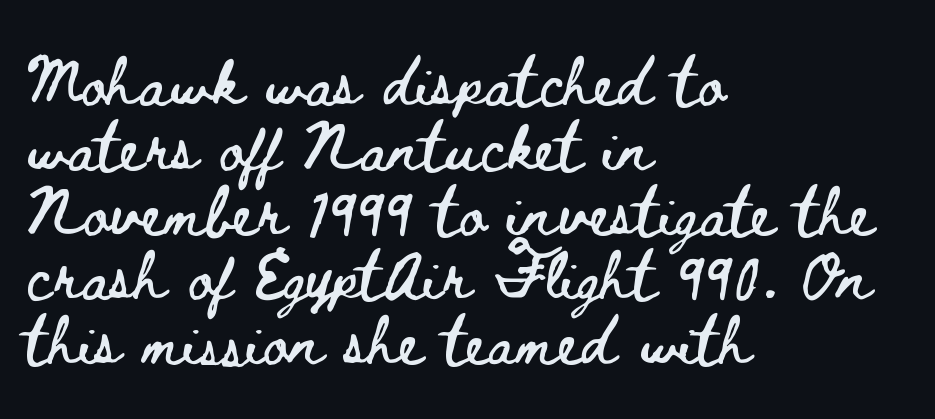
{"width": "wide", "stroke_contrast": "low", "x_height": "small", "monospaced": "no", "underline": "no", "align": "left", "line_spacing": "normal", "line_spacing_ratio": 1.35, "letter_spacing": "normal", "letter_spacing_em": 0.0, "glyph_px": 48}
